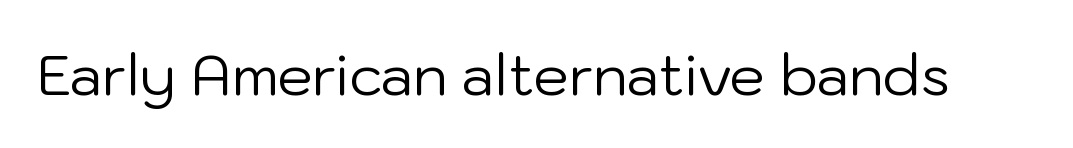
The image shows 56 px regular-weight sans-serif type, upright; set normal letter spacing, not underlined; low stroke contrast and a medium x-height.
